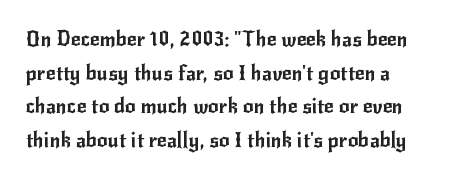
The image shows 21 px text type, upright; set left-aligned, normal line spacing (1.6x), normal letter spacing, not underlined.
